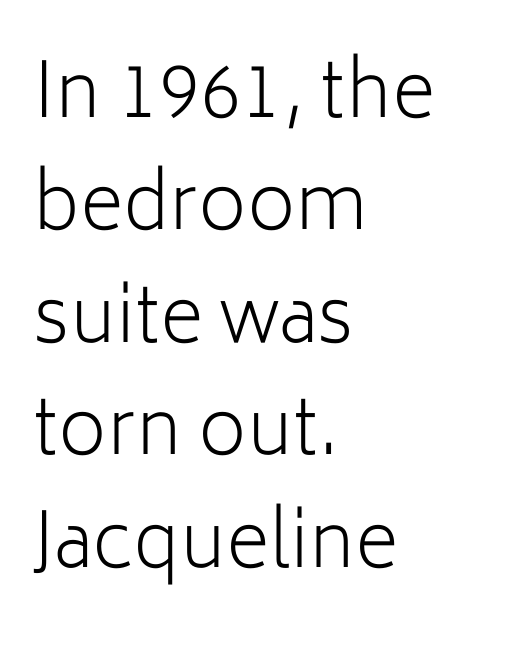
{"serif": "no", "italic": "no", "bold": "no", "weight": "light", "width": "normal", "stroke_contrast": "low", "x_height": "medium", "monospaced": "no", "underline": "no", "align": "left", "line_spacing": "normal", "line_spacing_ratio": 1.5, "letter_spacing": "normal", "letter_spacing_em": 0.0, "glyph_px": 75}
